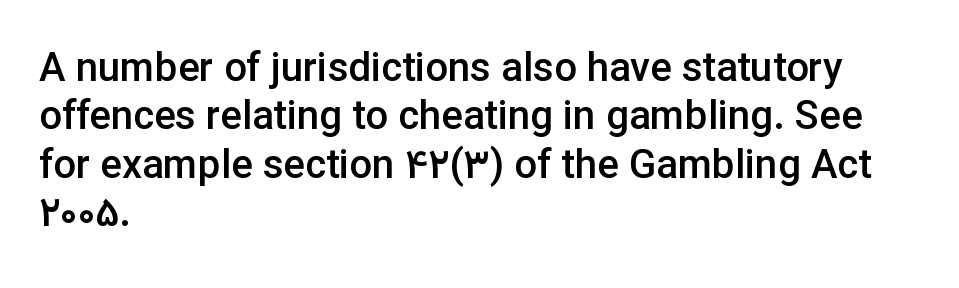
Q: Is the text bold? A: Semi-bold.
Q: Is the text italic (slanted)? A: No, it is upright.
Q: Is the typeface a serif or a sans-serif typeface? A: Sans-serif.
Q: Is the text underlined? A: No.
Q: How is the paragraph aligned? A: Left-aligned.
Q: Is the spacing between letters normal or unusually wide? A: Normal.
Q: Width (condensed, normal, or wide)? A: Normal.
Q: Stroke contrast? A: Low.
Q: x-height? A: Medium.
Q: Monospaced? A: No.
